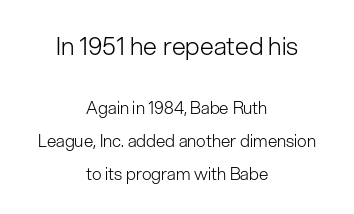
Summary of vertical rhythm: relaxed, with wide interline spacing. The glyphs are unaccompanied by any horizontal stroke below them. Teacher's note: observe the equal gaps on both sides — that is centered alignment. The emphasis by scale lands on block number one, above. The type sits square on the baseline with zero lean. Counters stay open thanks to moderate or lighter strokes.
